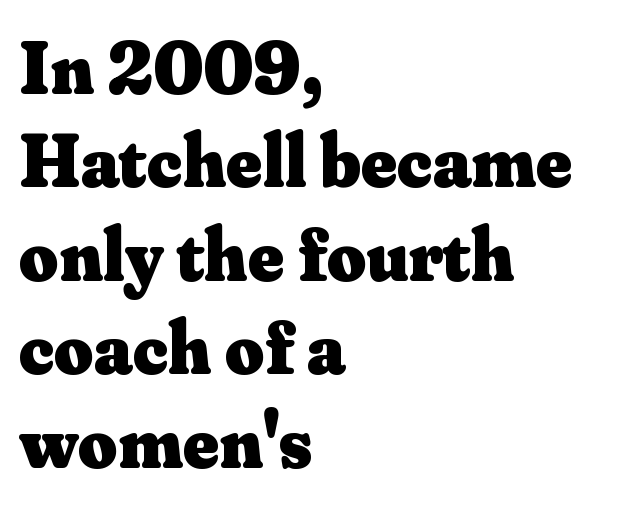
Q: Is the text bold? A: Yes.
Q: Is the text italic (slanted)? A: No, it is upright.
Q: Is the typeface a serif or a sans-serif typeface? A: Serif.
Q: Is the text underlined? A: No.
Q: How is the paragraph aligned? A: Left-aligned.
Q: Is the spacing between letters normal or unusually wide? A: Normal.
Q: Width (condensed, normal, or wide)? A: Normal.
Q: Stroke contrast? A: Medium.
Q: x-height? A: Small.
Q: Monospaced? A: No.
